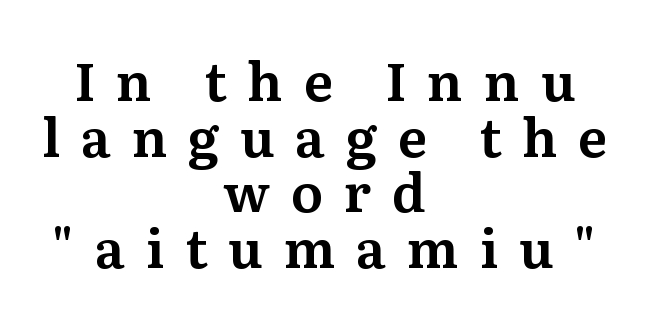
{"serif": "yes", "italic": "no", "width": "normal", "stroke_contrast": "medium", "x_height": "medium", "monospaced": "no", "underline": "no", "align": "center", "line_spacing": "tight", "line_spacing_ratio": 1.05, "letter_spacing": "wide", "letter_spacing_em": 0.39, "glyph_px": 53}
